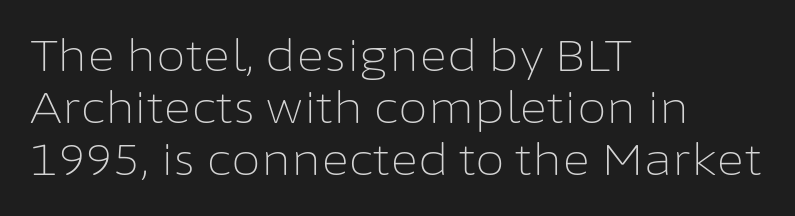
{"serif": "no", "italic": "no", "bold": "no", "weight": "light", "width": "normal", "stroke_contrast": "low", "x_height": "medium", "monospaced": "no", "underline": "no", "align": "left", "line_spacing_ratio": 1.21, "letter_spacing": "normal", "letter_spacing_em": 0.0, "glyph_px": 43}
